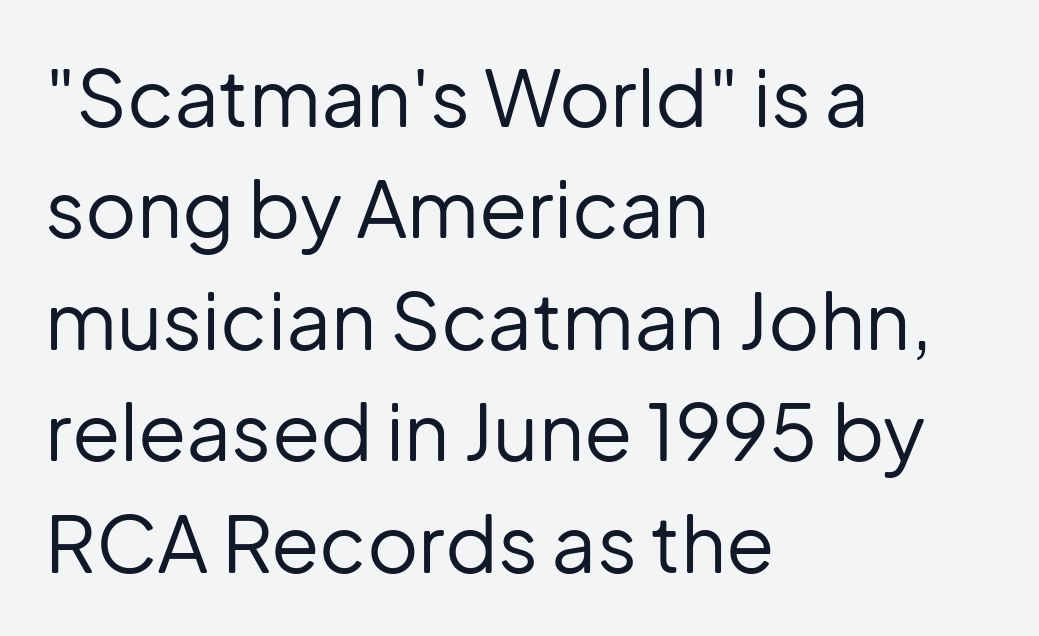
These lines stack with their left ends in a neat column. On a weight scale, this lands at 450 or below. It's the straight-up-and-down kind of type. The leading is moderate, giving the passage an even texture. This rendering employs a face without finishing strokes, i.e., a sans-serif.
